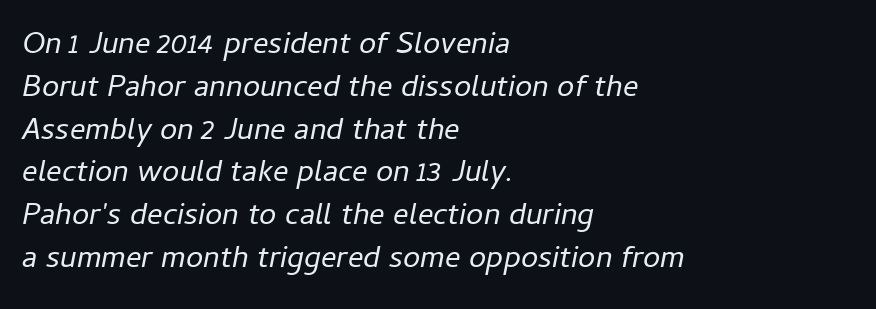
{"italic": "yes", "lean": "right", "slant_degrees": 11, "bold": "no", "weight": "regular", "width": "normal", "stroke_contrast": "low", "x_height": "medium", "monospaced": "no", "underline": "no", "align": "left", "line_spacing": "normal", "line_spacing_ratio": 1.38, "letter_spacing": "normal", "letter_spacing_em": 0.0, "glyph_px": 31}
